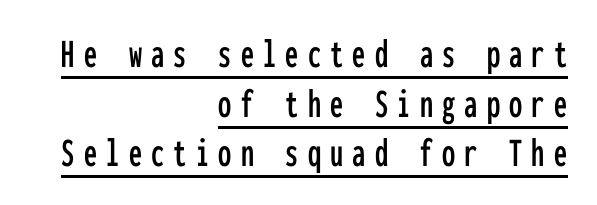
The image shows 42 px condensed sans-serif type, upright, monospaced; set right-aligned, line spacing 1.18x, unusually wide letter spacing (+0.22 em), underlined; low stroke contrast and a medium x-height.
